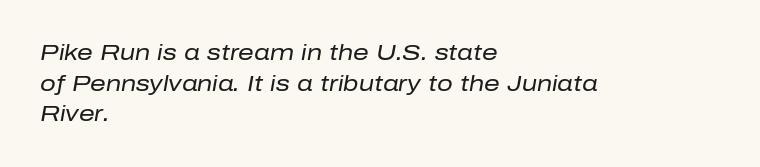
The image shows 22 px text type, italic (leaning right); set left-aligned, normal line spacing (1.39x), normal letter spacing, not underlined.
